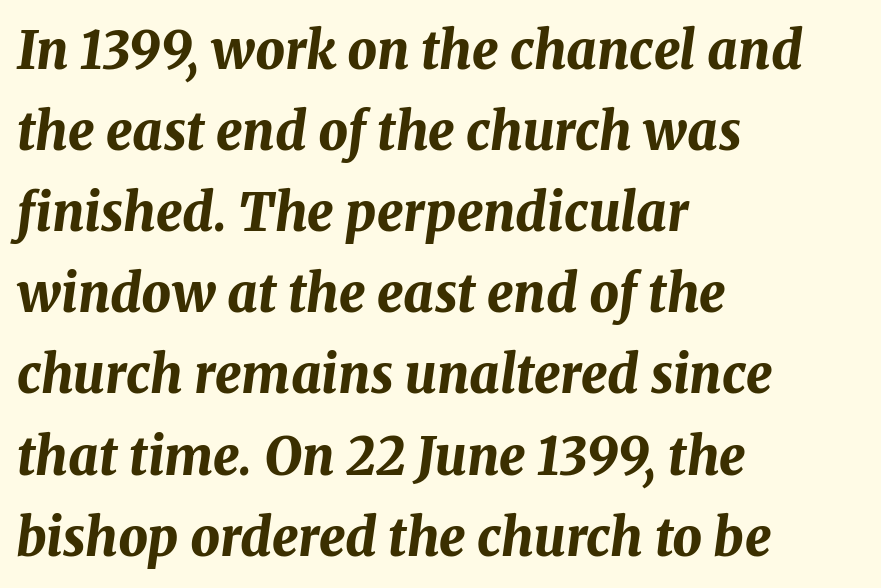
The strokes are fattened all the way to bold. Style check: oblique. The zone under the glyphs is completely vacant. The space between consecutive lines is moderate. The face used here is proportionally spaced, like ordinary book or web type.
